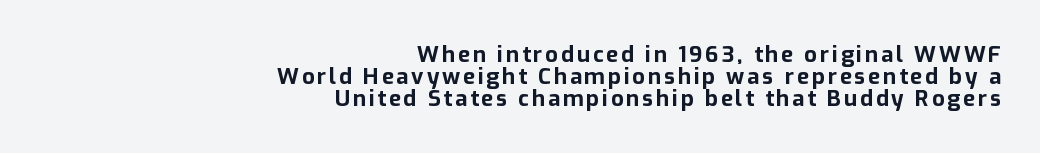
Q: Is the text bold? A: Yes.
Q: Is the text italic (slanted)? A: No, it is upright.
Q: Is the text underlined? A: No.
Q: How is the paragraph aligned? A: Right-aligned.
Q: Is the spacing between lines tight, normal or loose? A: Tight.
